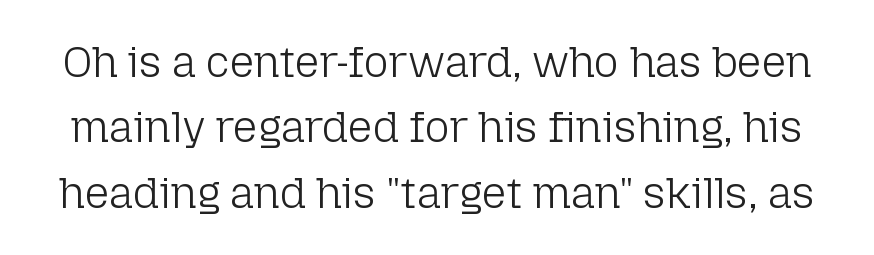
{"serif": "no", "italic": "no", "bold": "no", "weight": "light", "width": "normal", "stroke_contrast": "low", "x_height": "medium", "monospaced": "no", "underline": "no", "line_spacing": "normal", "line_spacing_ratio": 1.52, "letter_spacing": "normal", "letter_spacing_em": 0.0, "glyph_px": 43}
